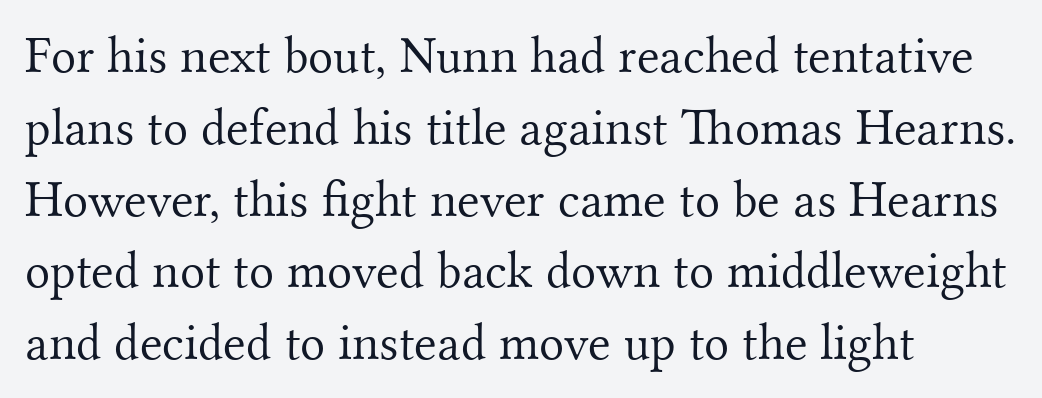
Q: Is the text bold? A: No.
Q: Is the text italic (slanted)? A: No, it is upright.
Q: Is the typeface a serif or a sans-serif typeface? A: Serif.
Q: Is the text underlined? A: No.
Q: How is the paragraph aligned? A: Left-aligned.
Q: Is the spacing between letters normal or unusually wide? A: Normal.
Q: Is the spacing between lines tight, normal or loose? A: Normal.
Q: Width (condensed, normal, or wide)? A: Normal.
Q: Stroke contrast? A: Medium.
Q: x-height? A: Small.
Q: Monospaced? A: No.
